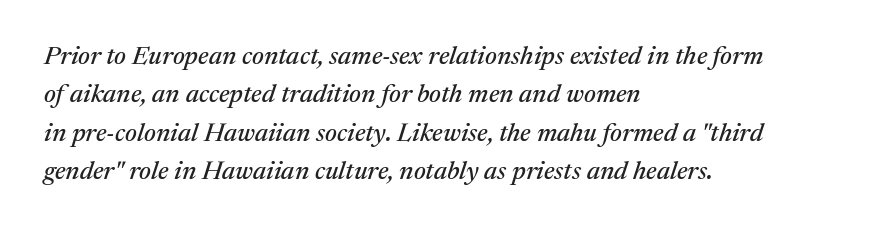
Each word holds together tightly as a unit, with standard inter-letter gaps. The glyphs are unaccompanied by any horizontal stroke below them. Italic? Definitely — the glyphs are oblique. Caption: multi-line text, flush left, ragged right. Interline gaps are of average width in this sample.
